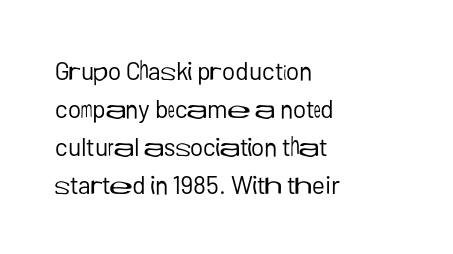
{"italic": "no", "bold": "no", "underline": "no", "align": "left", "line_spacing": "normal", "line_spacing_ratio": 1.52, "letter_spacing": "normal", "letter_spacing_em": 0.0, "glyph_px": 25}
